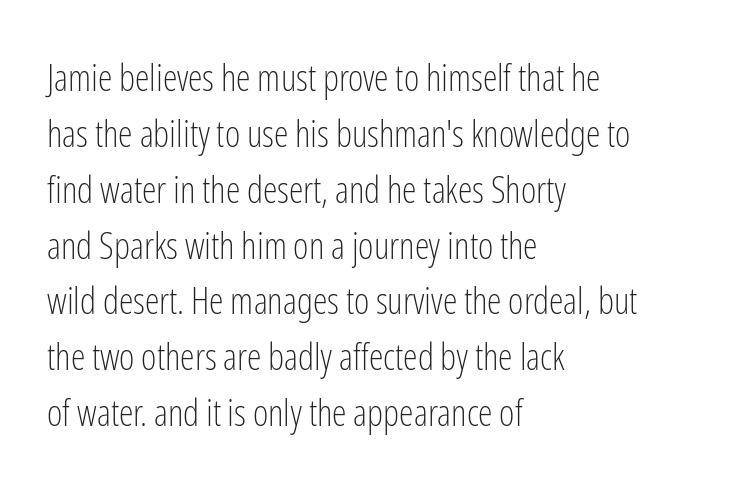
These lines keep a tight, regular rhythm from letter to letter. Each new line begins a customary step beneath the previous one. Varying glyph widths throughout — classic text-font behaviour. Every character sits straight up, as roman type does. Is this a sans? Yes — the strokes have no serifs.
